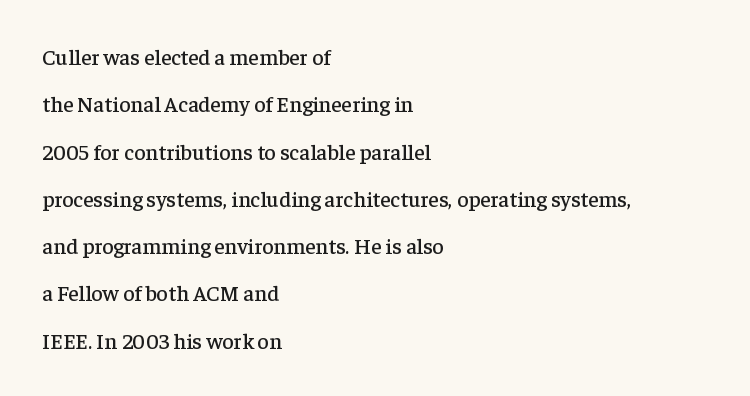
The image shows 22 px text type, upright; set left-aligned, loose line spacing (2.15x), normal letter spacing, not underlined.
